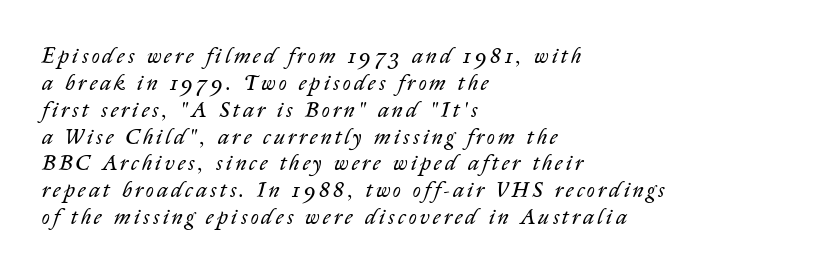
Q: Is the text bold? A: No.
Q: Is the text italic (slanted)? A: Yes, it leans right by about 14 degrees.
Q: Is the text underlined? A: No.
Q: How is the paragraph aligned? A: Left-aligned.
